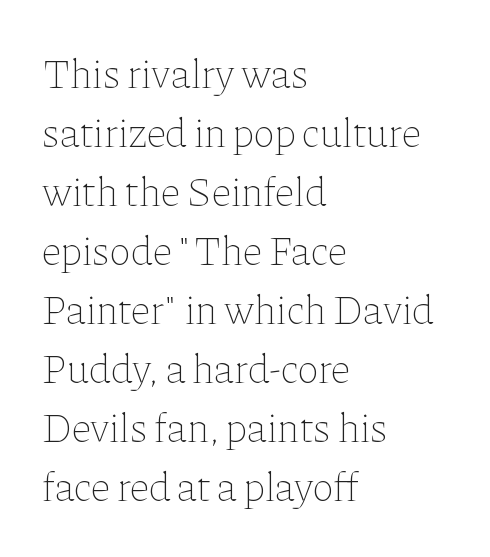
Unlike italic type, these characters show no tilt at all. A typesetter would call this zero additional tracking. In CSS terms this would be text-align: left. How would I describe the line gaps? Plain and ordinary. Descenders hang freely into open space. Each letter keeps its own natural width here, so spacing adapts to shape.
